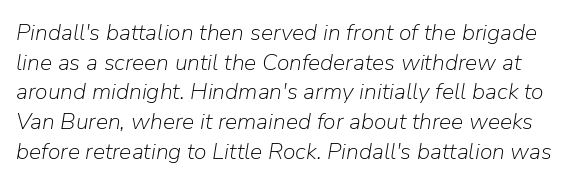
The image shows 23 px text type, italic (leaning right); set normal line spacing (1.29x), normal letter spacing, not underlined.
